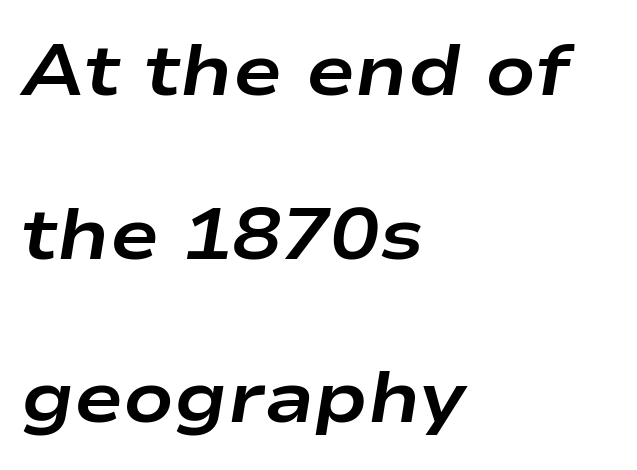
{"italic": "yes", "lean": "right", "slant_degrees": 9, "bold": "yes", "weight": "bold", "width": "wide", "stroke_contrast": "low", "x_height": "medium", "monospaced": "no", "underline": "no", "align": "left", "line_spacing": "loose", "line_spacing_ratio": 2.24, "letter_spacing": "normal", "letter_spacing_em": 0.0, "glyph_px": 73}
